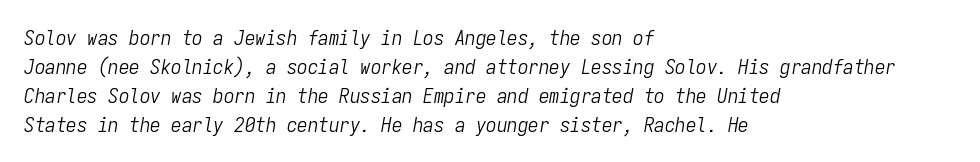
{"italic": "yes", "lean": "right", "slant_degrees": 9, "bold": "no", "underline": "no", "align": "left", "line_spacing": "normal", "line_spacing_ratio": 1.38, "letter_spacing": "normal", "letter_spacing_em": 0.0, "glyph_px": 21}
